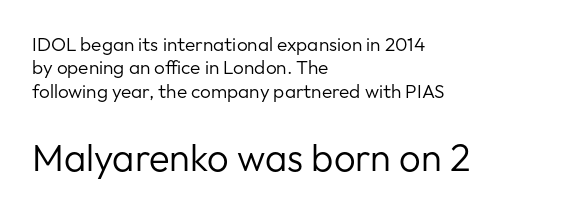
The image shows 38 px regular-weight sans-serif type, upright; set left-aligned, line spacing 1.23x, normal letter spacing, not underlined; the second (bottom) block is 2.0x larger; low stroke contrast and a medium x-height.
